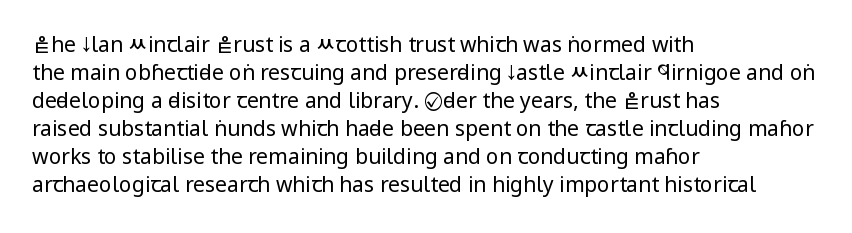
{"italic": "no", "bold": "no", "underline": "no", "align": "left", "line_spacing": "normal", "line_spacing_ratio": 1.33, "letter_spacing": "normal", "letter_spacing_em": 0.0, "glyph_px": 21}
